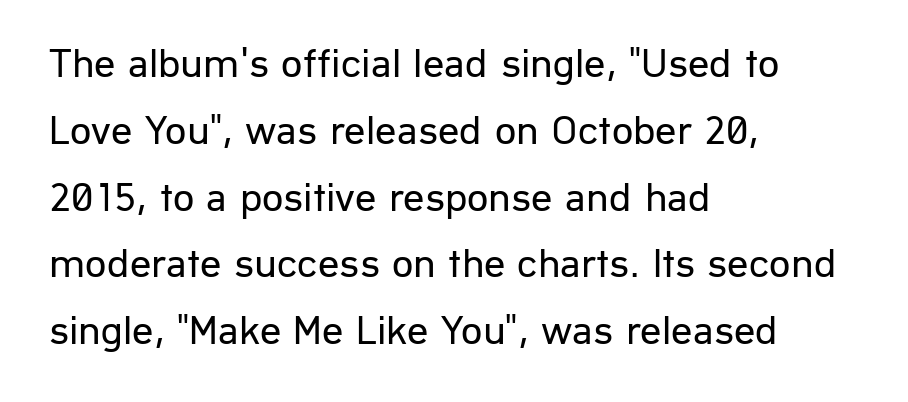
Q: Is the text bold? A: No.
Q: Is the text italic (slanted)? A: No, it is upright.
Q: Is the typeface a serif or a sans-serif typeface? A: Sans-serif.
Q: Is the text underlined? A: No.
Q: How is the paragraph aligned? A: Left-aligned.
Q: Is the spacing between letters normal or unusually wide? A: Normal.
Q: Is the spacing between lines tight, normal or loose? A: Normal.
Q: Width (condensed, normal, or wide)? A: Normal.
Q: Stroke contrast? A: Low.
Q: x-height? A: Medium.
Q: Monospaced? A: No.
